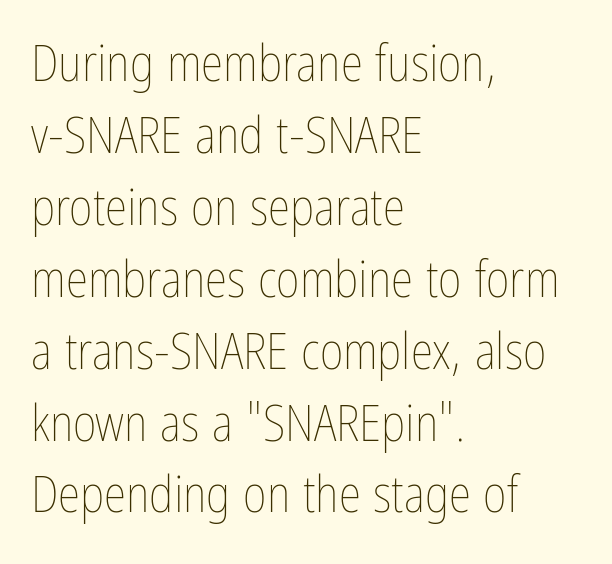
{"italic": "no", "bold": "no", "weight": "thin", "width": "condensed", "stroke_contrast": "low", "x_height": "medium", "monospaced": "no", "underline": "no", "align": "left", "line_spacing": "normal", "line_spacing_ratio": 1.41, "letter_spacing": "normal", "letter_spacing_em": 0.0, "glyph_px": 51}
